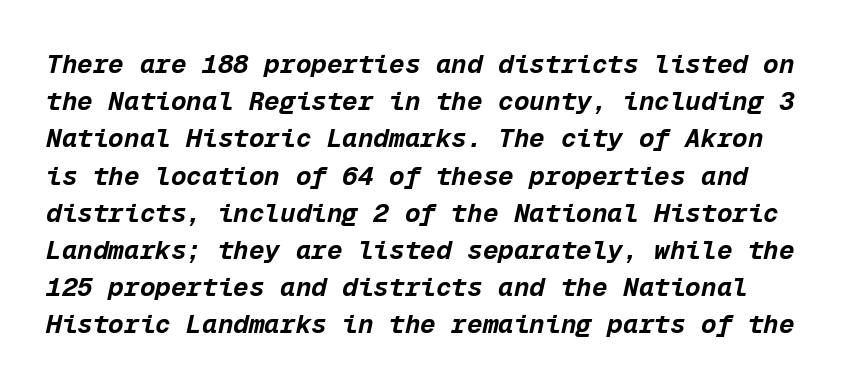
Quick note: italic. Nobody touched the tracking dial on this one. The glyphs have the mass of a bold cut. The rendering uses a moderate line-height, typical for paragraphs.
